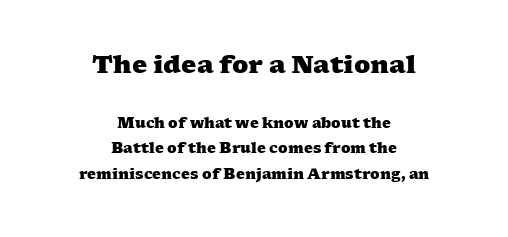
Q: Is the text bold? A: Yes.
Q: Is the text underlined? A: No.
Q: How is the paragraph aligned? A: Centered.
Q: Is the spacing between letters normal or unusually wide? A: Normal.
Q: Which block of text is set in a larger size, the first (top) or the second (bottom)? A: The first (top) one.
